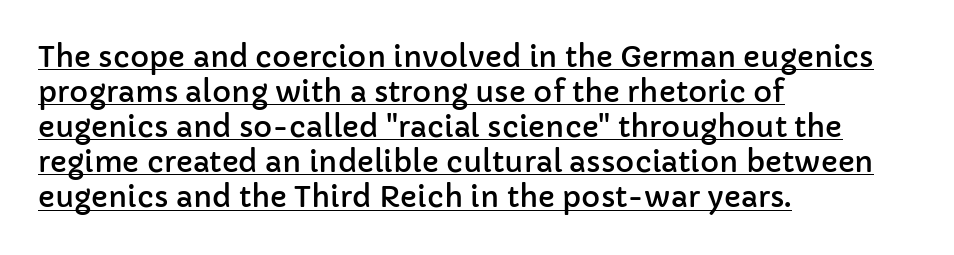
{"serif": "no", "italic": "no", "width": "normal", "stroke_contrast": "low", "x_height": "medium", "monospaced": "no", "underline": "yes", "align": "left", "line_spacing_ratio": 1.21, "letter_spacing": "normal", "letter_spacing_em": 0.0, "glyph_px": 29}
